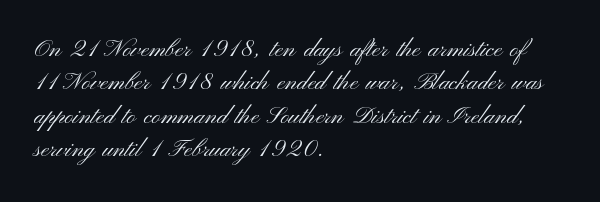
The image shows 24 px text type; set left-aligned, normal line spacing (1.39x), normal letter spacing, not underlined.
